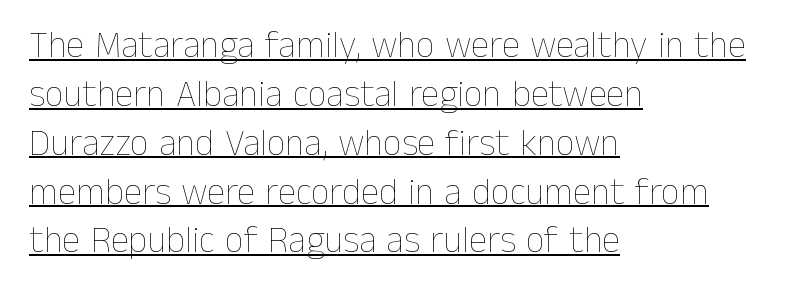
The image shows 37 px thin type, upright; set left-aligned, normal line spacing (1.32x), normal letter spacing, underlined; low stroke contrast and a medium x-height.
